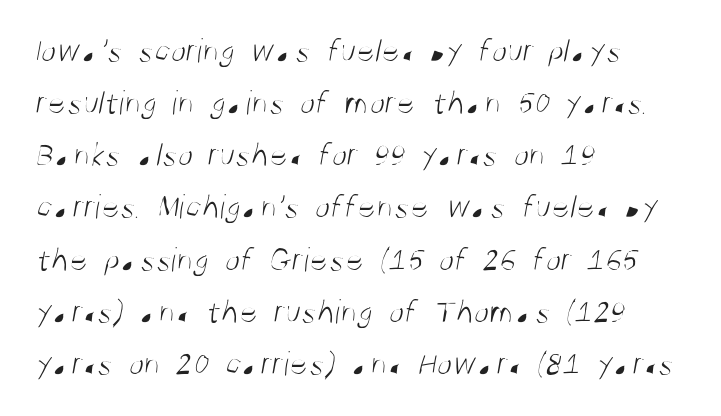
The image shows 35 px light, condensed sans-serif type; set left-aligned, normal line spacing (1.49x), normal letter spacing, not underlined; medium stroke contrast and a large x-height.
